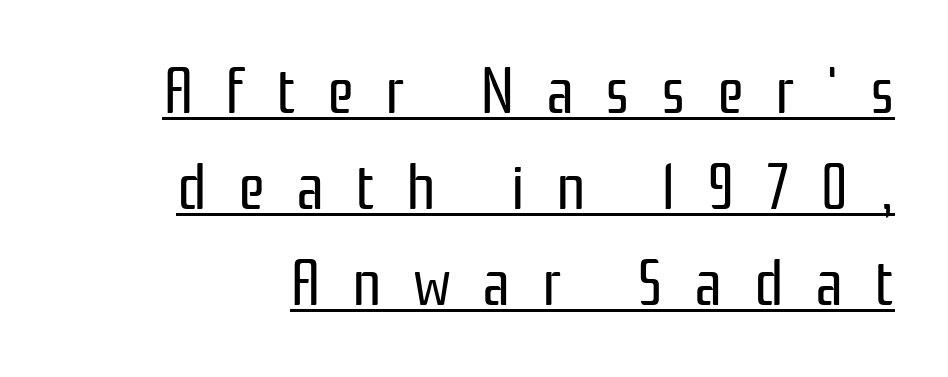
The rendered words wear a rule along their underside. Each letter's strokes conclude bluntly, with no projecting serifs. The passage shown is typed in a proportional face where columns would drift. In terms of letterspacing, this is a distinctly airy, spread setting.
